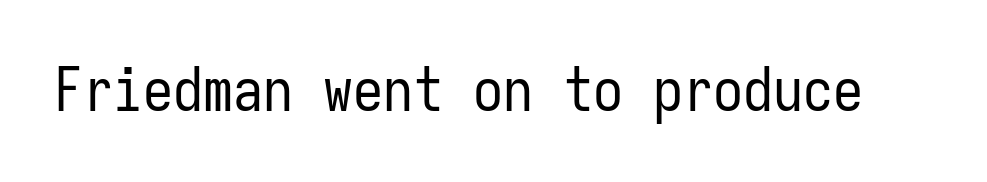
You can tell from the bare stems that sans-serif type was used. What stands out about the letter spacing? Nothing — it is the standard amount. Is this a fixed-width face? Yes — each glyph sits in an identical cell. Type without underlining.
